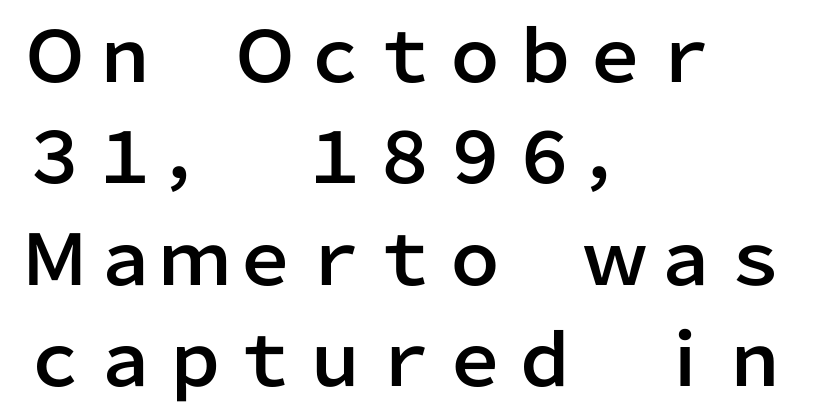
The image shows 70 px sans-serif type, upright; set left-aligned, normal line spacing (1.45x), normal letter spacing, not underlined; low stroke contrast and a medium x-height.
